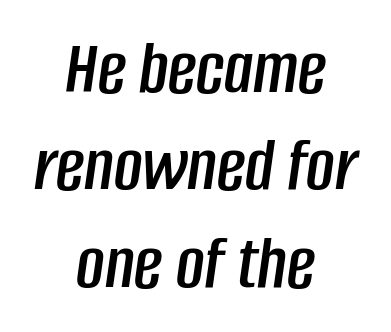
Caption: multi-line text, centered on the measure. Designer's note — italics engaged. Regular leading. Plain, unruled lines of type. Tracking value appears to be zero — textbook default spacing.
